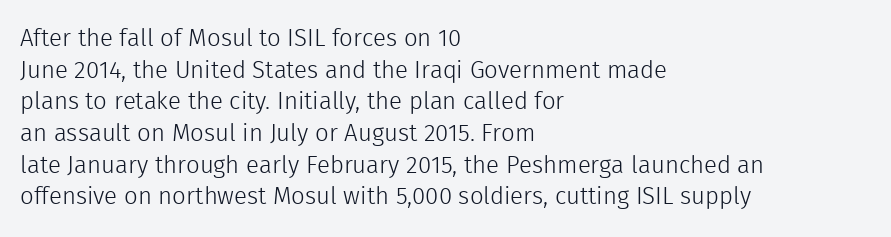
Leftover space on each line is placed entirely after the last word. The typesetting does not lean heavy: it is not bold. Honestly, the letter spacing is just normal — you wouldn't notice it. Underline: absent. If you drew a line through each stem, it would be perfectly vertical.
